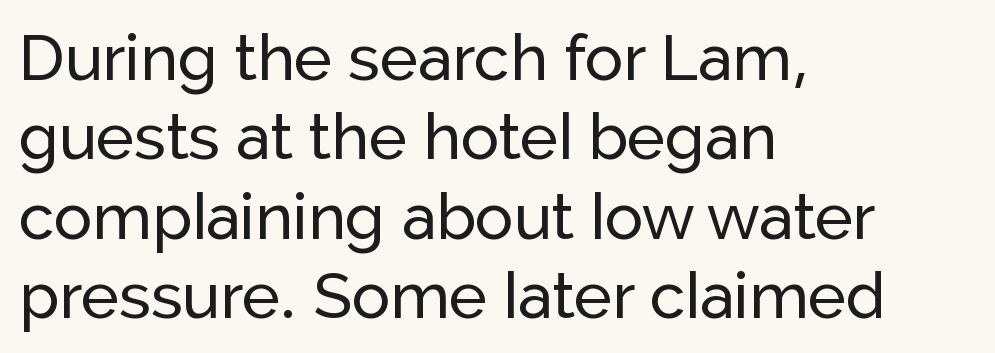
The image shows 64 px sans-serif type, upright; set left-aligned, line spacing 1.24x, normal letter spacing, not underlined; low stroke contrast and a medium x-height.
